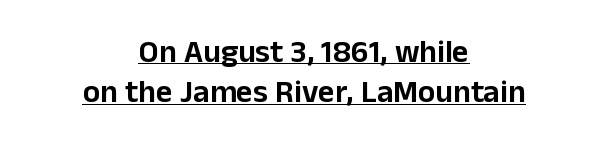
{"serif": "no", "italic": "no", "width": "normal", "stroke_contrast": "low", "x_height": "medium", "monospaced": "no", "underline": "yes", "align": "center", "line_spacing": "normal", "line_spacing_ratio": 1.26, "letter_spacing": "normal", "letter_spacing_em": 0.0, "glyph_px": 32}
